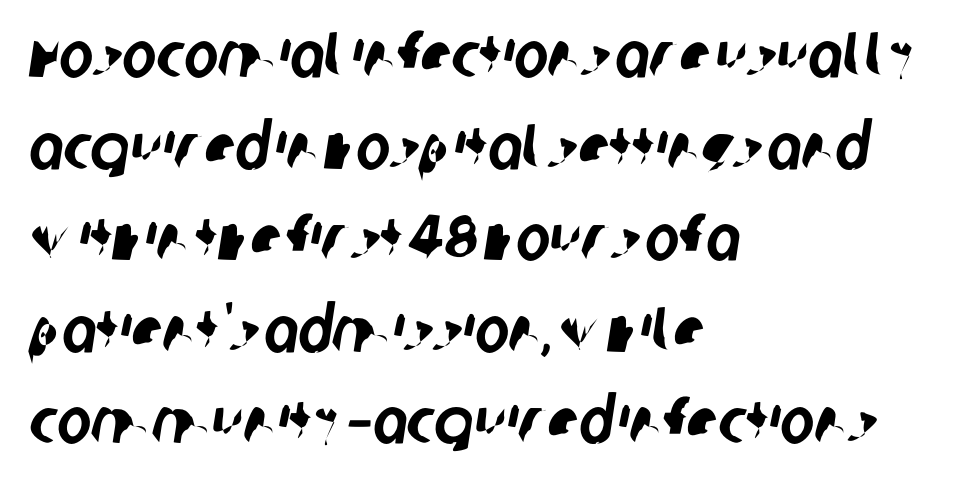
{"serif": "no", "width": "condensed", "stroke_contrast": "low", "x_height": "large", "monospaced": "no", "underline": "no", "align": "left", "line_spacing": "normal", "line_spacing_ratio": 1.43, "letter_spacing": "normal", "letter_spacing_em": 0.0, "glyph_px": 64}
